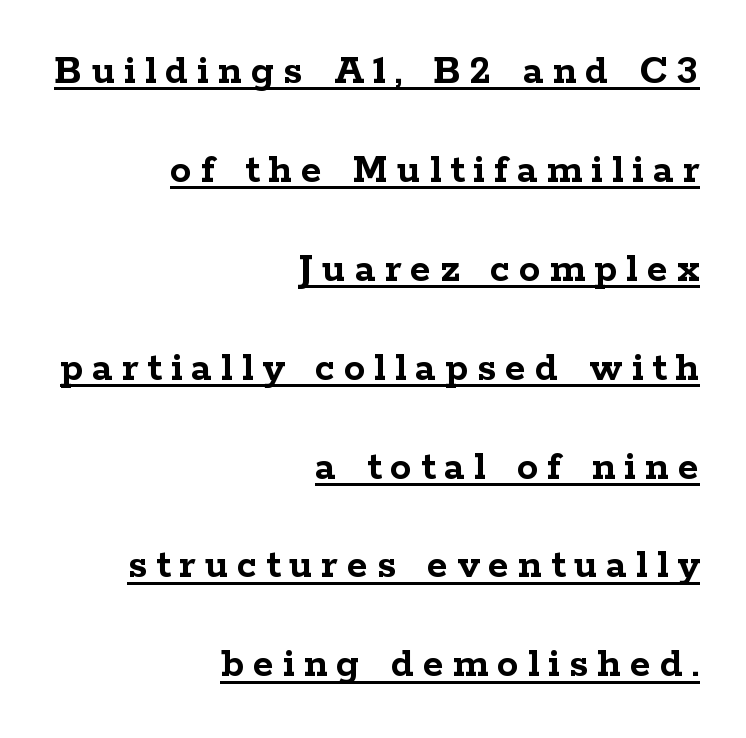
{"serif": "yes", "italic": "no", "bold": "yes", "weight": "semibold", "width": "wide", "stroke_contrast": "low", "x_height": "medium", "monospaced": "no", "underline": "yes", "align": "right", "line_spacing": "loose", "line_spacing_ratio": 2.3, "letter_spacing": "wide", "letter_spacing_em": 0.21, "glyph_px": 43}
